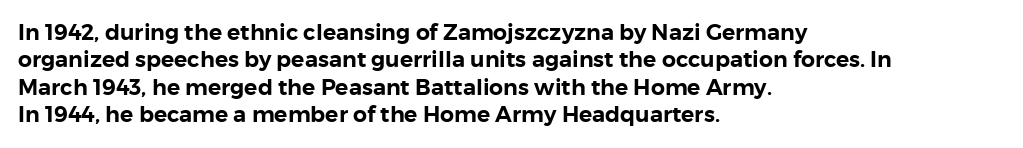
The image shows 22 px text type, upright; set left-aligned, normal line spacing (1.25x), normal letter spacing, not underlined.
